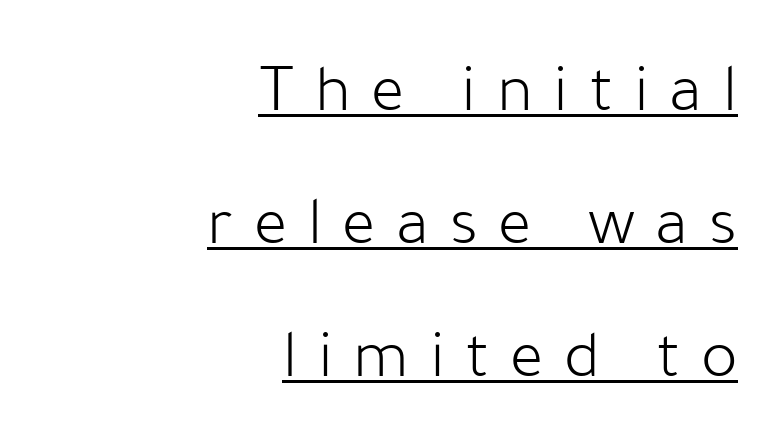
Q: Is the text bold? A: No.
Q: Is the text italic (slanted)? A: No, it is upright.
Q: Is the typeface a serif or a sans-serif typeface? A: Sans-serif.
Q: Is the text underlined? A: Yes.
Q: How is the paragraph aligned? A: Right-aligned.
Q: Is the spacing between letters normal or unusually wide? A: Unusually wide.
Q: Is the spacing between lines tight, normal or loose? A: Loose.
Q: Width (condensed, normal, or wide)? A: Normal.
Q: Stroke contrast? A: Low.
Q: x-height? A: Medium.
Q: Monospaced? A: No.
